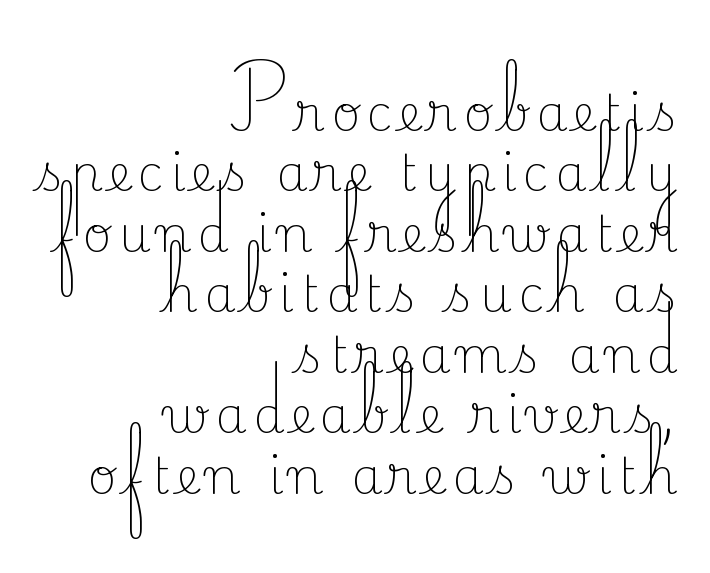
The image shows 50 px light serif type, upright; set right-aligned, line spacing 1.21x, not underlined; low stroke contrast and a small x-height.
